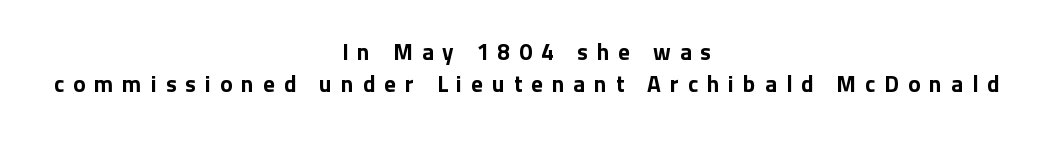
The image shows 23 px bold type, upright; set centered, normal line spacing (1.37x), unusually wide letter spacing (+0.39 em), not underlined.
